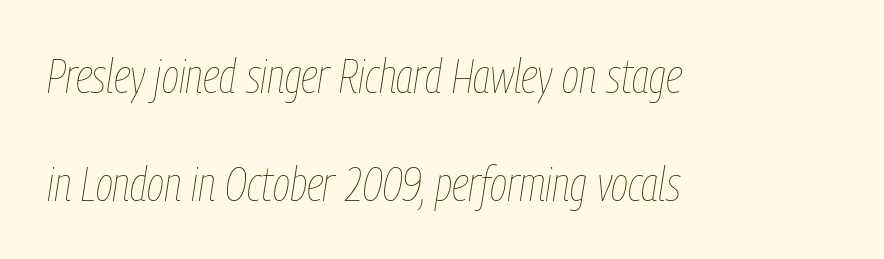
The image shows 47 px thin, condensed type, italic (leaning right); set left-aligned, loose line spacing (2.29x), normal letter spacing, not underlined; low stroke contrast and a medium x-height.
